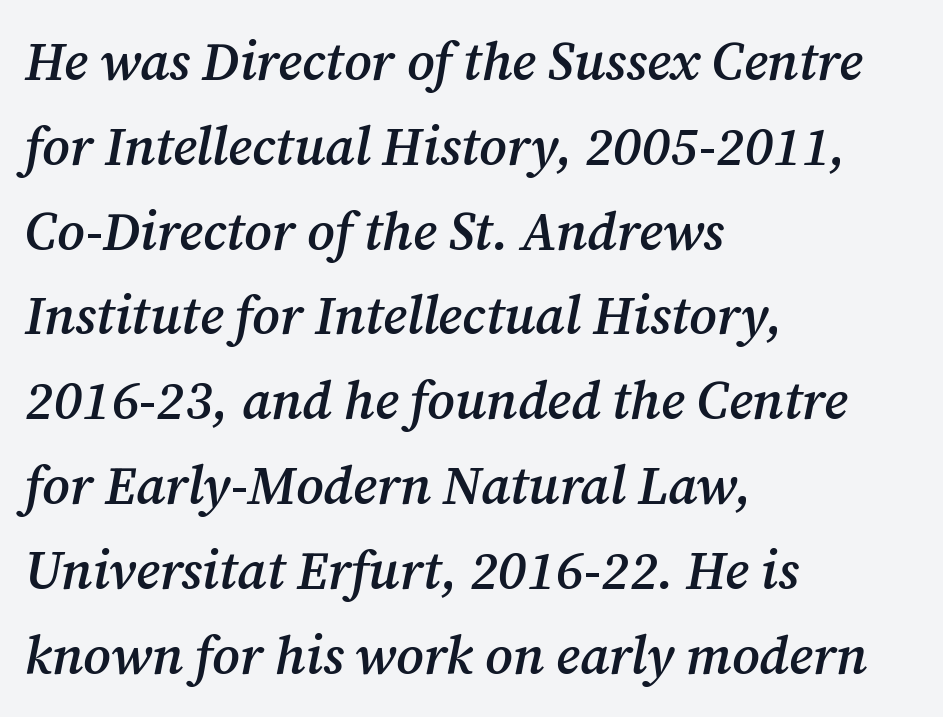
{"serif": "yes", "italic": "yes", "lean": "right", "slant_degrees": 12, "bold": "semi", "weight": "semibold", "width": "normal", "stroke_contrast": "medium", "x_height": "medium", "monospaced": "no", "underline": "no", "align": "left", "line_spacing": "normal", "line_spacing_ratio": 1.6, "letter_spacing": "normal", "letter_spacing_em": 0.0, "glyph_px": 53}
